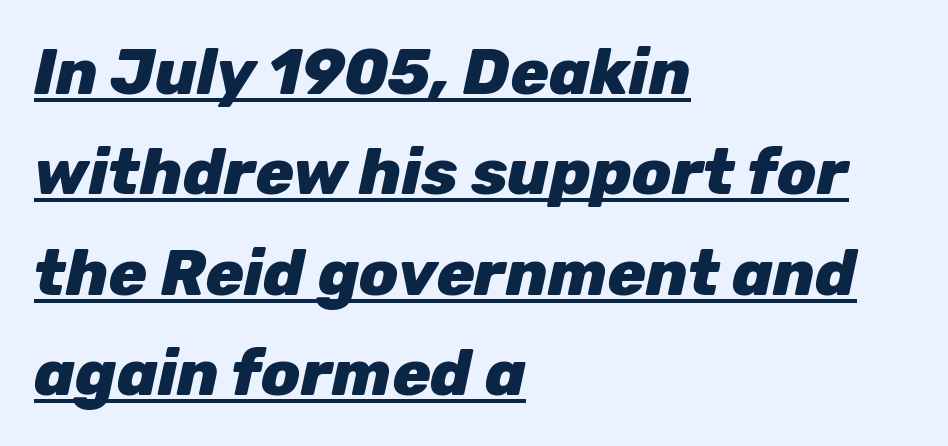
This sample is left-justified, so line endings fall wherever the words run out. Between one letter and the next there's only the usual sliver of space. Typographic density is high because the face is bold. Compared with ordinary roman type, these characters are visibly tilted. Quick note: underline on.
